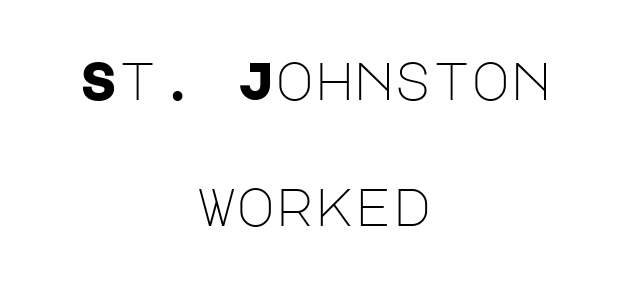
{"serif": "no", "italic": "no", "bold": "no", "weight": "light", "width": "normal", "stroke_contrast": "low", "x_height": "large", "underline": "no", "align": "center", "line_spacing": "loose", "line_spacing_ratio": 2.37, "letter_spacing": "normal", "letter_spacing_em": 0.0, "glyph_px": 53}
